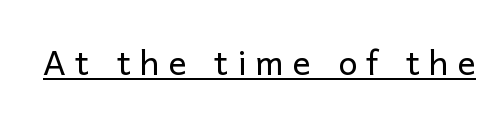
Q: Is the text bold? A: No.
Q: Is the text italic (slanted)? A: No, it is upright.
Q: Is the typeface a serif or a sans-serif typeface? A: Sans-serif.
Q: Is the text underlined? A: Yes.
Q: Is the spacing between letters normal or unusually wide? A: Unusually wide.
Q: Width (condensed, normal, or wide)? A: Normal.
Q: Stroke contrast? A: Low.
Q: x-height? A: Medium.
Q: Monospaced? A: No.
